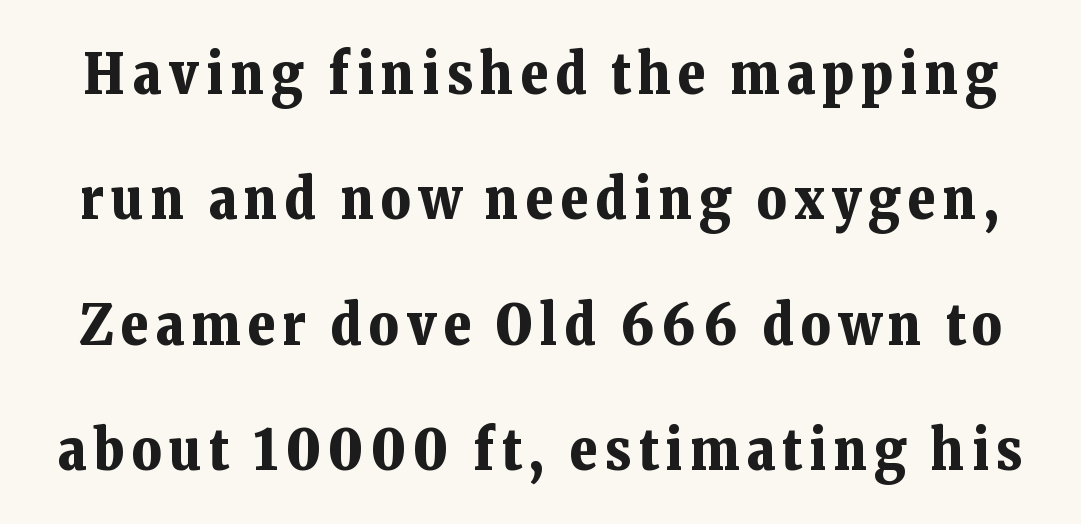
The image shows 57 px bold serif type, upright; set loose line spacing (2.2x), not underlined; low stroke contrast and a medium x-height.
